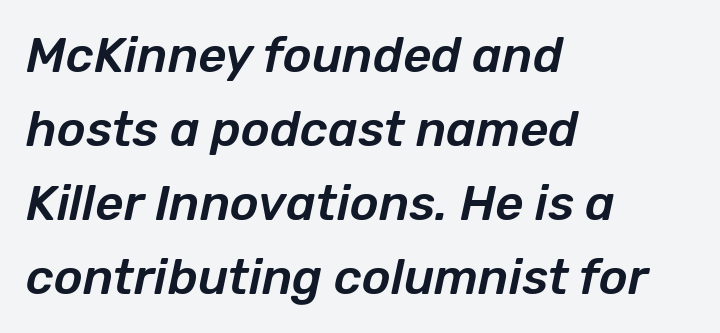
{"italic": "yes", "lean": "right", "slant_degrees": 12, "width": "normal", "stroke_contrast": "low", "x_height": "medium", "monospaced": "no", "underline": "no", "align": "left", "line_spacing": "normal", "line_spacing_ratio": 1.51, "letter_spacing": "normal", "letter_spacing_em": 0.0, "glyph_px": 49}
